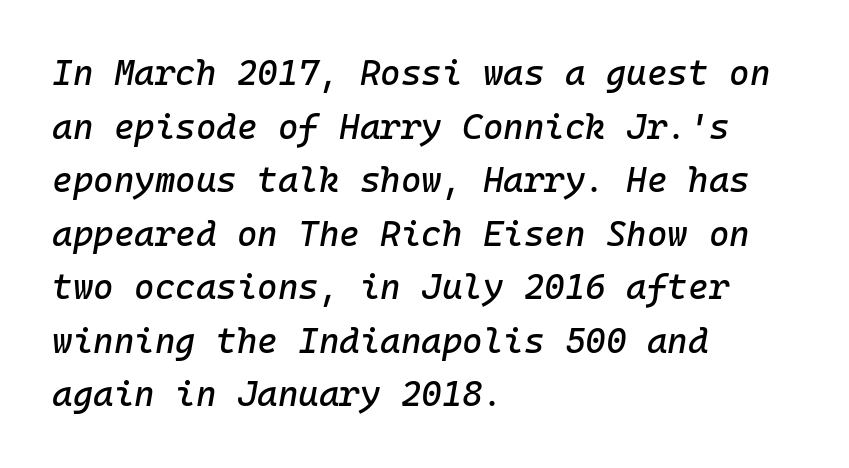
Characters are canted at an angle relative to the baseline's perpendicular. Look at the tracking — it's just the regular setting, nothing added. The line-height multiplier appears to be the usual default. Is this a fixed-width face? Yes — each glyph sits in an identical cell. Teacher's note: observe the even left margin — that is flush-left alignment. Bare-footed words on every line.
